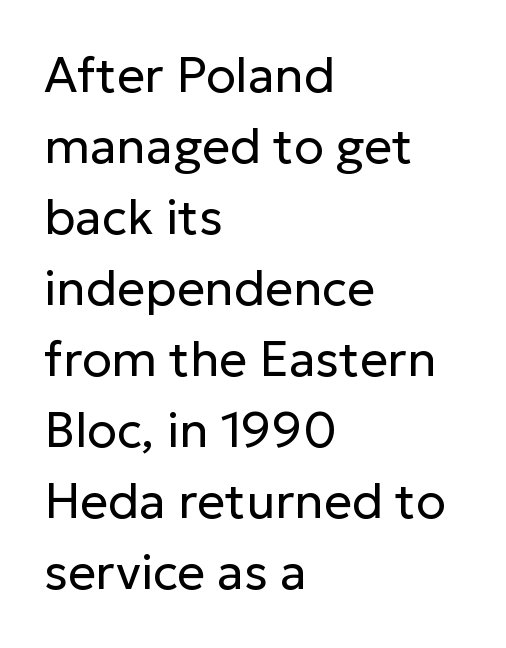
Q: Is the text bold? A: No.
Q: Is the text italic (slanted)? A: No, it is upright.
Q: Is the typeface a serif or a sans-serif typeface? A: Sans-serif.
Q: Is the text underlined? A: No.
Q: How is the paragraph aligned? A: Left-aligned.
Q: Is the spacing between letters normal or unusually wide? A: Normal.
Q: Is the spacing between lines tight, normal or loose? A: Normal.
Q: Width (condensed, normal, or wide)? A: Normal.
Q: Stroke contrast? A: Low.
Q: x-height? A: Medium.
Q: Monospaced? A: No.
